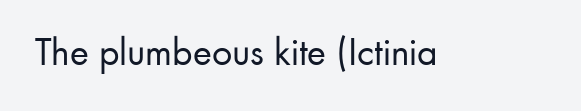
{"serif": "no", "italic": "no", "bold": "no", "weight": "regular", "width": "normal", "stroke_contrast": "low", "x_height": "small", "monospaced": "no", "underline": "no", "letter_spacing": "normal", "letter_spacing_em": 0.0, "glyph_px": 40}
